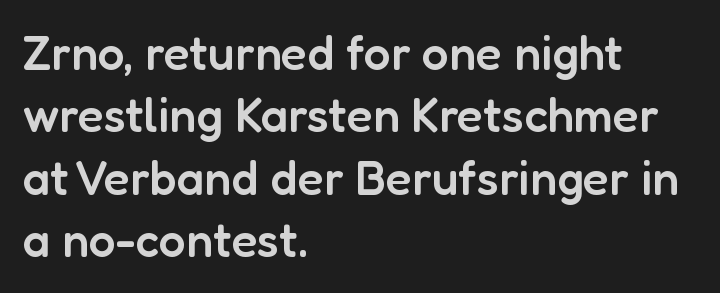
{"serif": "no", "italic": "no", "bold": "semi", "weight": "semibold", "width": "normal", "stroke_contrast": "low", "x_height": "medium", "monospaced": "no", "underline": "no", "align": "left", "line_spacing": "normal", "line_spacing_ratio": 1.3, "letter_spacing": "normal", "letter_spacing_em": 0.0, "glyph_px": 48}
